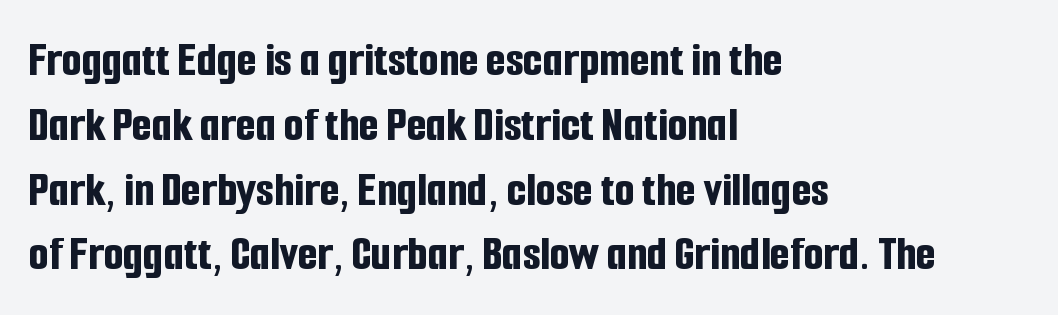
{"serif": "no", "italic": "no", "bold": "yes", "weight": "bold", "width": "condensed", "stroke_contrast": "low", "x_height": "medium", "monospaced": "no", "underline": "no", "align": "left", "line_spacing": "normal", "line_spacing_ratio": 1.27, "letter_spacing": "normal", "letter_spacing_em": 0.0, "glyph_px": 51}
